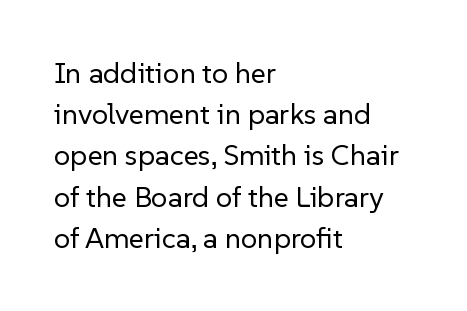
Q: Is the text bold? A: No.
Q: Is the text italic (slanted)? A: No, it is upright.
Q: Is the typeface a serif or a sans-serif typeface? A: Sans-serif.
Q: Is the text underlined? A: No.
Q: How is the paragraph aligned? A: Left-aligned.
Q: Is the spacing between letters normal or unusually wide? A: Normal.
Q: Is the spacing between lines tight, normal or loose? A: Normal.
Q: Width (condensed, normal, or wide)? A: Normal.
Q: Stroke contrast? A: Low.
Q: x-height? A: Medium.
Q: Monospaced? A: No.
